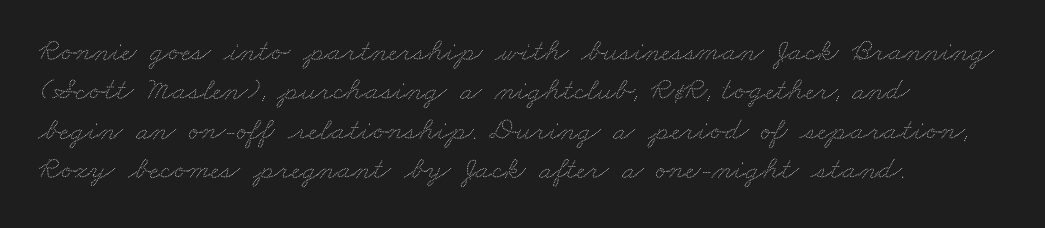
{"width": "wide", "stroke_contrast": "low", "x_height": "small", "monospaced": "no", "underline": "no", "align": "left", "line_spacing_ratio": 1.23, "letter_spacing": "normal", "letter_spacing_em": 0.0, "glyph_px": 32}
